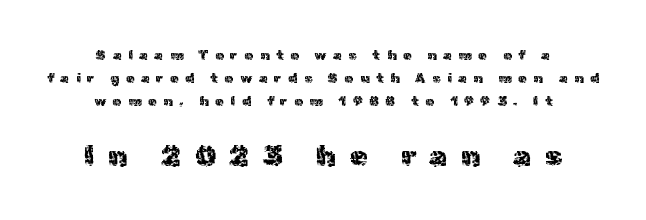
{"serif": "no", "italic": "no", "bold": "no", "weight": "regular", "width": "normal", "x_height": "medium", "monospaced": "no", "underline": "no", "align": "center", "line_spacing": "normal", "line_spacing_ratio": 1.63, "letter_spacing": "wide", "letter_spacing_em": 0.47, "larger_block": "second", "size_ratio": 2.07, "glyph_px": 29}
